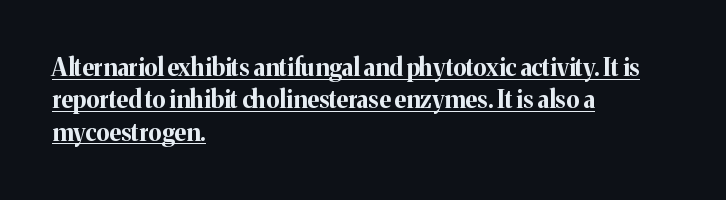
The image shows 24 px bold type, upright; set left-aligned, normal line spacing (1.35x), normal letter spacing, underlined.
